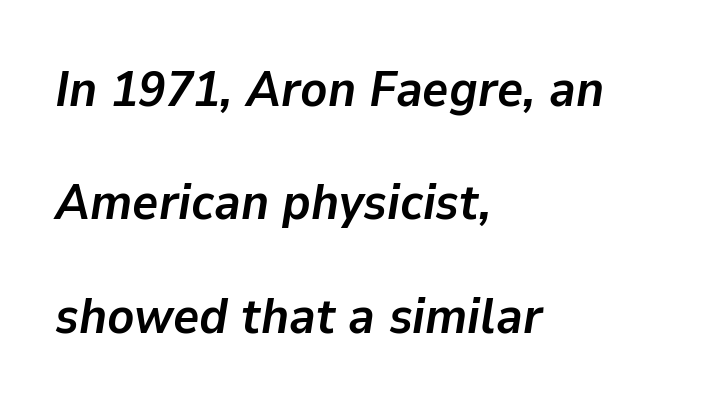
You could fit nearly another row in the gap between these rows. Varying glyph widths throughout — classic text-font behaviour. Does the weight exceed regular? Yes, all the way to bold. Observe the lean: these are italic letterforms. These lines are set flush left with a ragged right edge. Underline: absent.
